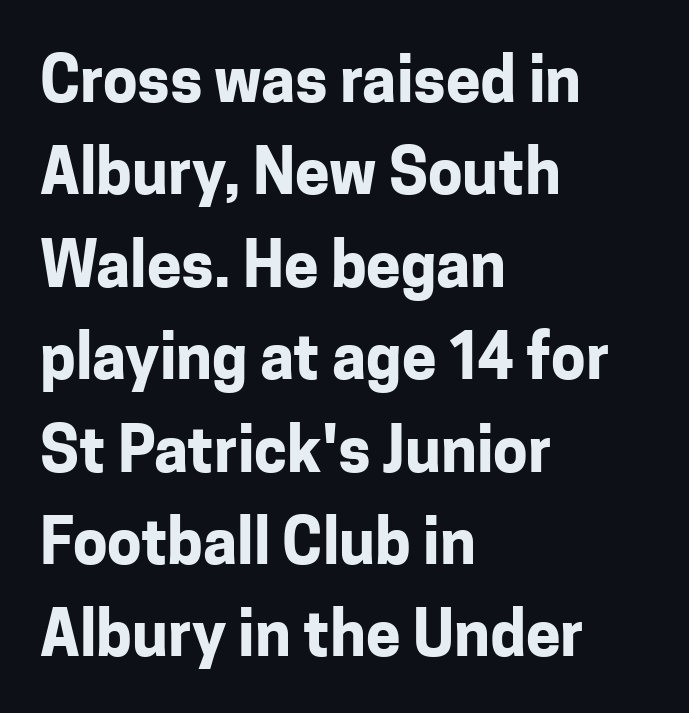
Q: Is the text bold? A: Yes.
Q: Is the text italic (slanted)? A: No, it is upright.
Q: Is the typeface a serif or a sans-serif typeface? A: Sans-serif.
Q: Is the text underlined? A: No.
Q: How is the paragraph aligned? A: Left-aligned.
Q: Is the spacing between letters normal or unusually wide? A: Normal.
Q: Is the spacing between lines tight, normal or loose? A: Normal.
Q: Width (condensed, normal, or wide)? A: Normal.
Q: Stroke contrast? A: Low.
Q: x-height? A: Medium.
Q: Monospaced? A: No.
